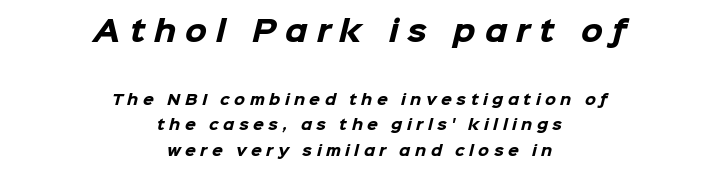
The image shows 28 px heavy sans-serif type; set centered, line spacing 1.83x, unusually wide letter spacing (+0.32 em), not underlined; the first (top) block is 2.0x larger; low stroke contrast and a medium x-height.
